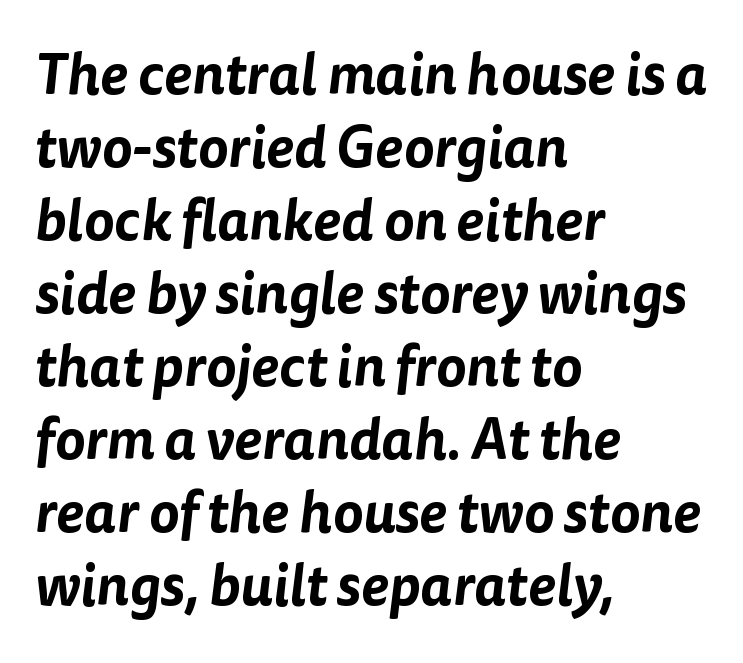
Q: Is the typeface a serif or a sans-serif typeface? A: Sans-serif.
Q: Is the text underlined? A: No.
Q: How is the paragraph aligned? A: Left-aligned.
Q: Is the spacing between letters normal or unusually wide? A: Normal.
Q: Is the spacing between lines tight, normal or loose? A: Normal.
Q: Width (condensed, normal, or wide)? A: Normal.
Q: Stroke contrast? A: Low.
Q: x-height? A: Medium.
Q: Monospaced? A: No.
